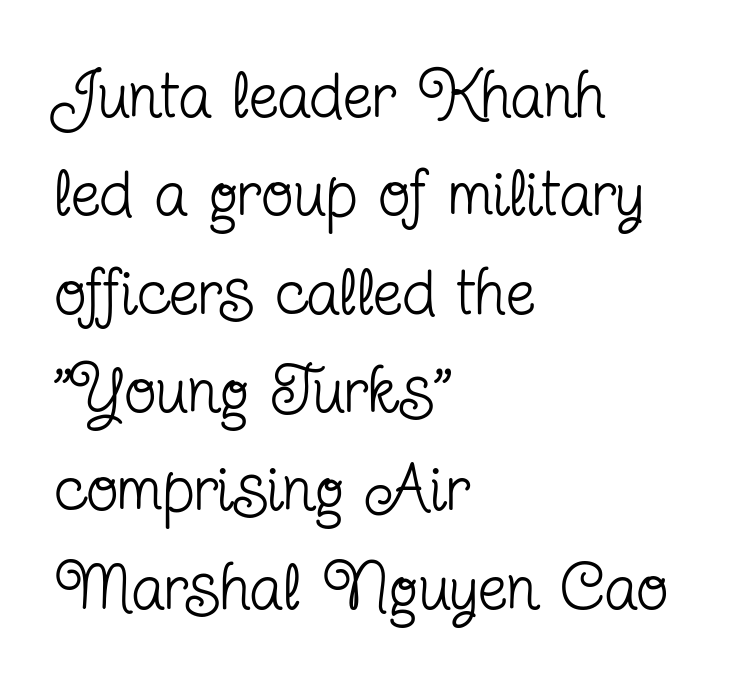
I'd call this a serif setting — the letters wear small feet. The rag falls on the right side of this text block. Do the letters lean? They stand straight. Anything drawn beneath the words? Only blank space.
